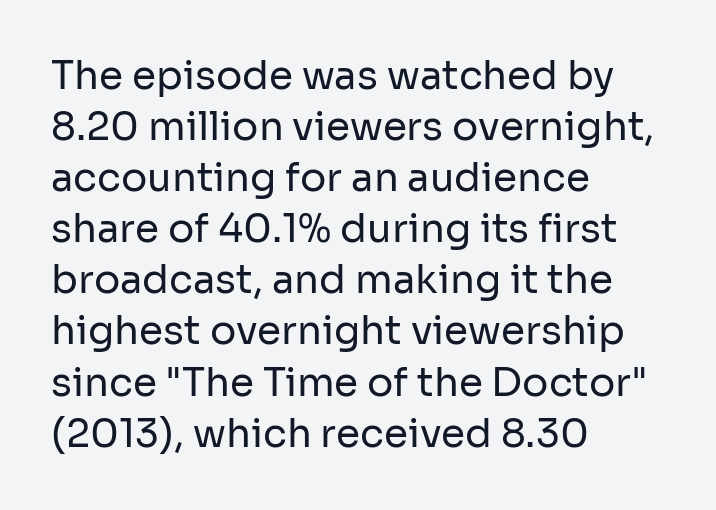
Is this a fixed-width face? No — the glyphs have proportional, varying widths. Letters rest on an invisible, unmarked baseline. The horizontal fit of the characters is conventional and even. Quick note: interline space is typical. Caption: face not bold, strokes unweighted. The rendering anchors every line to the left-hand side.
